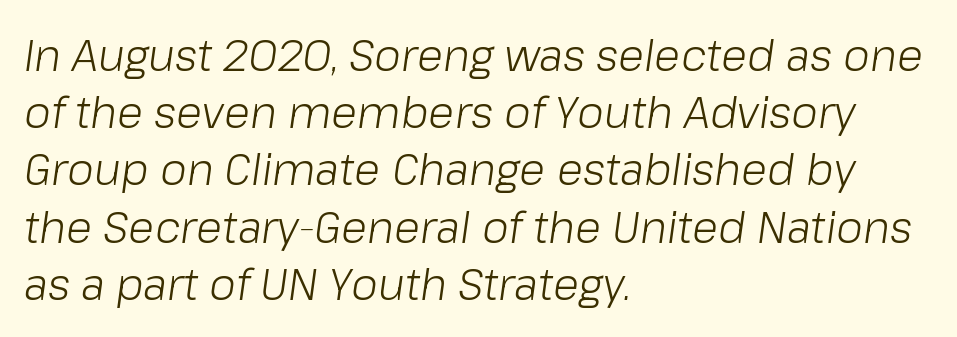
Here the designer chose a conventional face with non-uniform glyph widths. No extra tracking has been applied to these lines. Letters have the restrained weight of plain body copy at most. This sample keeps an unexceptional amount of space between lines.
